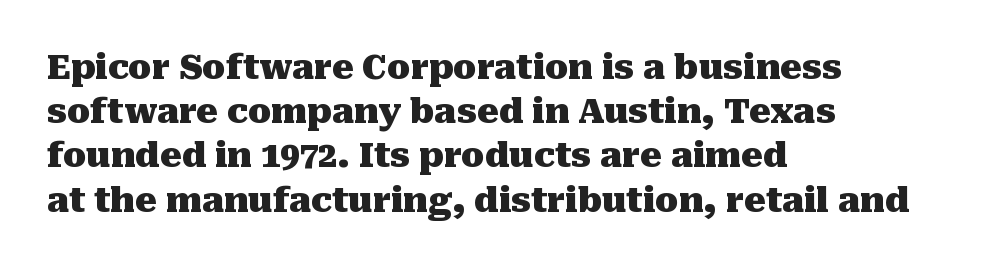
{"serif": "yes", "italic": "no", "bold": "yes", "weight": "heavy", "width": "normal", "stroke_contrast": "medium", "x_height": "medium", "monospaced": "no", "underline": "no", "align": "left", "line_spacing": "normal", "line_spacing_ratio": 1.3, "letter_spacing": "normal", "letter_spacing_em": 0.0, "glyph_px": 34}
